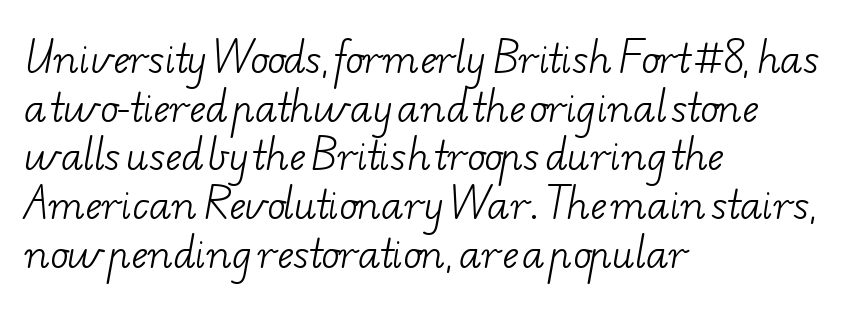
The image shows 38 px light, wide serif type; set left-aligned, normal line spacing (1.28x), normal letter spacing, not underlined; low stroke contrast and a small x-height.
